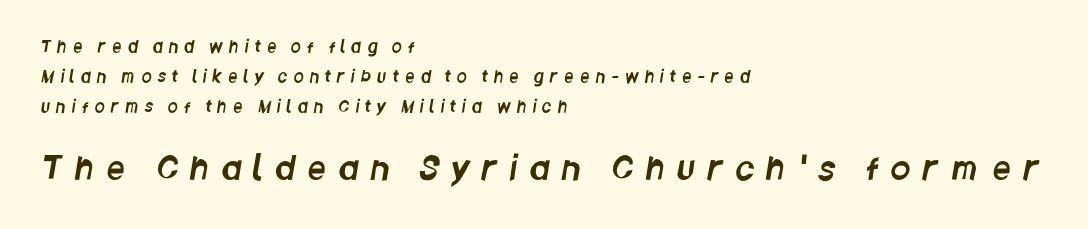
Q: Is the typeface a serif or a sans-serif typeface? A: Sans-serif.
Q: Is the text underlined? A: No.
Q: How is the paragraph aligned? A: Left-aligned.
Q: Is the spacing between letters normal or unusually wide? A: Unusually wide.
Q: Which block of text is set in a larger size, the first (top) or the second (bottom)? A: The second (bottom) one.
Q: Width (condensed, normal, or wide)? A: Condensed.
Q: Stroke contrast? A: Low.
Q: x-height? A: Large.
Q: Monospaced? A: No.
